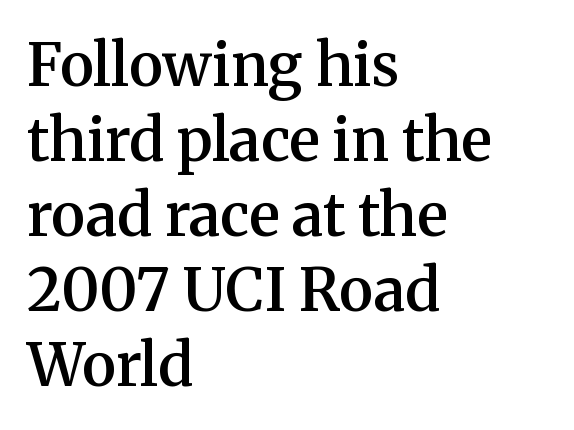
{"serif": "yes", "italic": "no", "bold": "semi", "weight": "semibold", "width": "normal", "stroke_contrast": "medium", "x_height": "medium", "monospaced": "no", "underline": "no", "align": "left", "line_spacing": "normal", "line_spacing_ratio": 1.27, "letter_spacing": "normal", "letter_spacing_em": 0.0, "glyph_px": 59}
